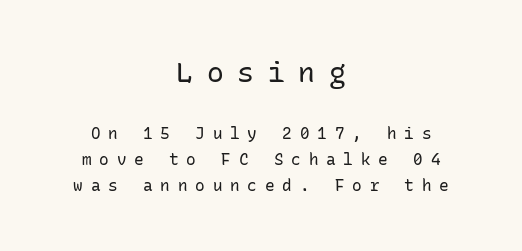
The image shows 28 px regular-weight sans-serif type, upright, monospaced; set centered, normal line spacing (1.63x), unusually wide letter spacing (+0.49 em), not underlined; the first (top) block is 1.75x larger; low stroke contrast and a medium x-height.
